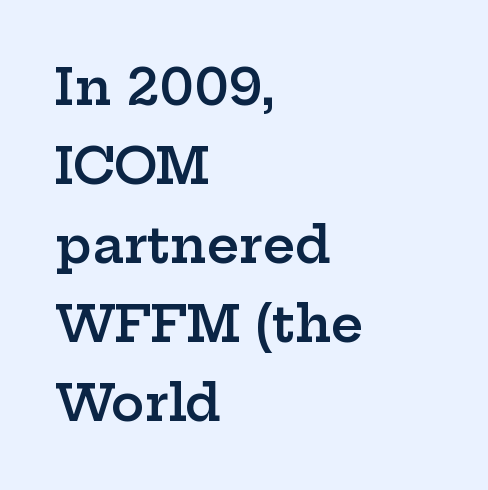
Q: Is the text bold? A: Semi-bold.
Q: Is the text italic (slanted)? A: No, it is upright.
Q: Is the typeface a serif or a sans-serif typeface? A: Serif.
Q: Is the text underlined? A: No.
Q: How is the paragraph aligned? A: Left-aligned.
Q: Is the spacing between letters normal or unusually wide? A: Normal.
Q: Is the spacing between lines tight, normal or loose? A: Normal.
Q: Width (condensed, normal, or wide)? A: Wide.
Q: Stroke contrast? A: Low.
Q: x-height? A: Medium.
Q: Monospaced? A: No.
